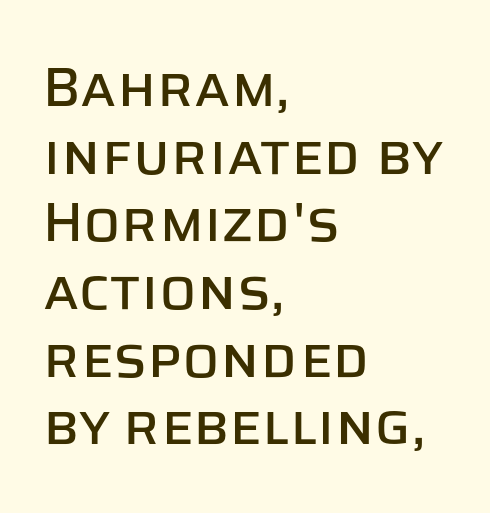
The image shows 55 px sans-serif type, upright; set left-aligned, line spacing 1.23x, normal letter spacing, not underlined; low stroke contrast and a large x-height.
